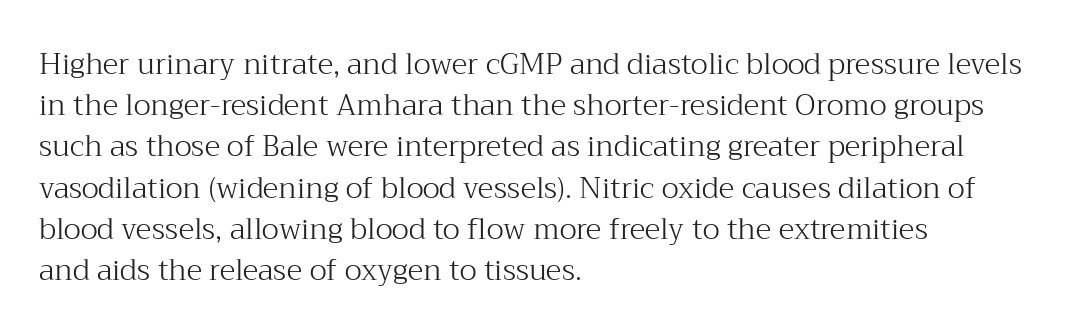
Think of a printed novel: that variable character pitch is what you see here. Only glyphs here, with clear space below each row. The rag falls on the right side of this text block. Between one letter and the next there's only the usual sliver of space.
